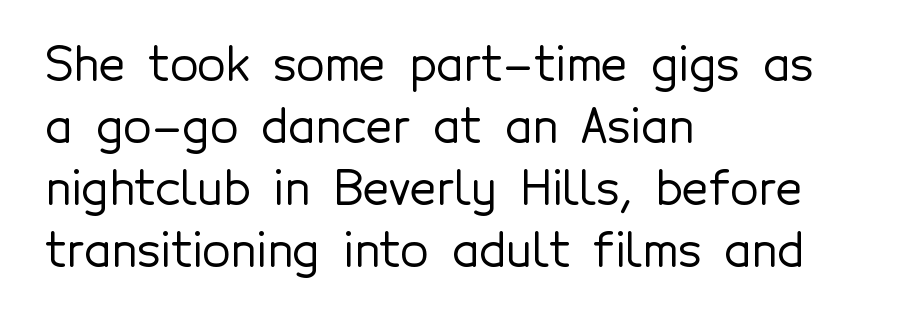
Q: Is the text italic (slanted)? A: No, it is upright.
Q: Is the typeface a serif or a sans-serif typeface? A: Sans-serif.
Q: Is the text underlined? A: No.
Q: How is the paragraph aligned? A: Left-aligned.
Q: Is the spacing between letters normal or unusually wide? A: Normal.
Q: Is the spacing between lines tight, normal or loose? A: Normal.
Q: Width (condensed, normal, or wide)? A: Normal.
Q: x-height? A: Medium.
Q: Monospaced? A: No.
